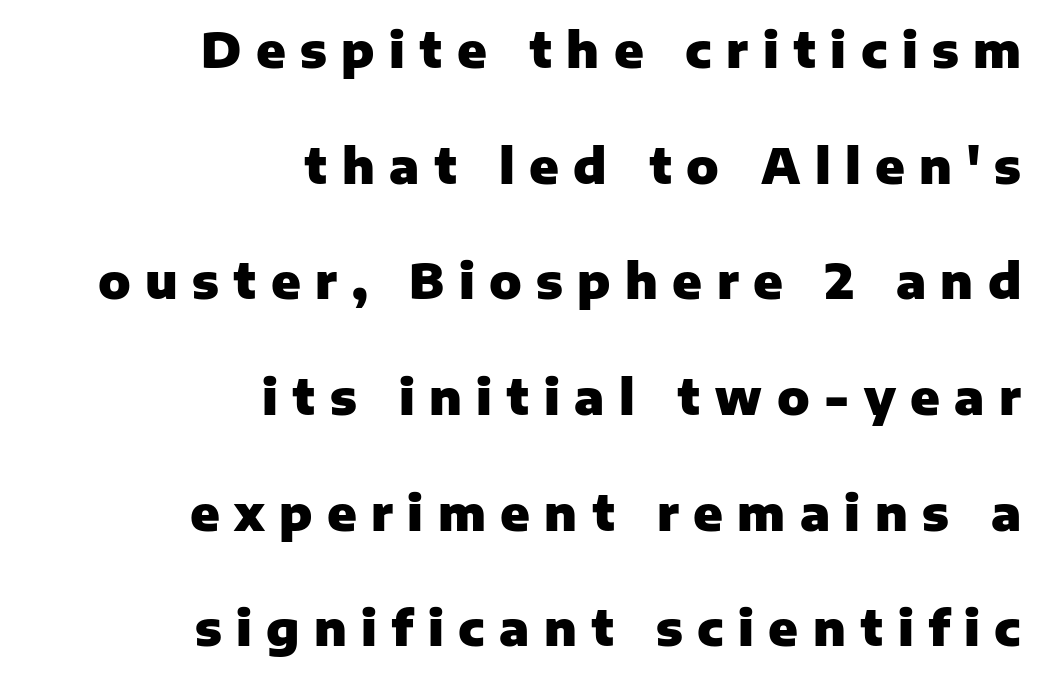
Underlining? Definitely not there. Typesetter's note: full bold, strokes at maximum text heaviness. You could not count columns in this text — the font is proportionally spaced. The typeface chosen for these lines omits serifs. The type is letterspaced generously, with wide tracking.
